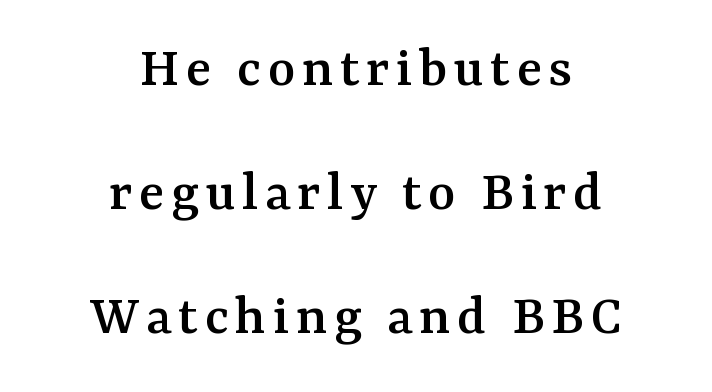
The image shows 59 px serif type, upright; set centered, loose line spacing (2.1x), not underlined; medium stroke contrast and a medium x-height.
